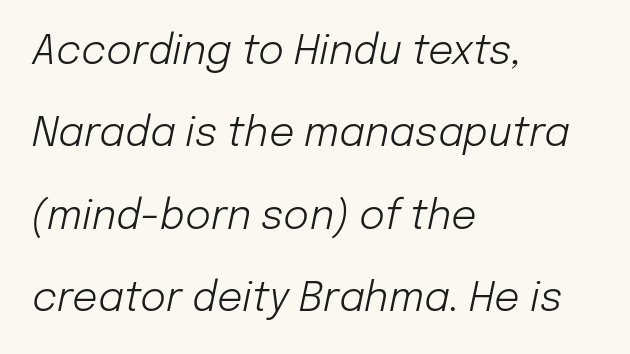
Nothing unusual about the tracking: characters are spaced as the font intends. The lines in this sample share a left origin and differ only in where they stop. The typeface has the unassuming heft of standard copy or less. One glance says open: line gaps are wider than usual.
